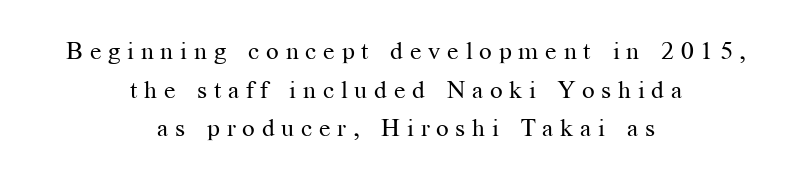
{"italic": "no", "bold": "no", "underline": "no", "align": "center", "line_spacing": "normal", "line_spacing_ratio": 1.55, "letter_spacing": "wide", "letter_spacing_em": 0.27, "glyph_px": 25}
